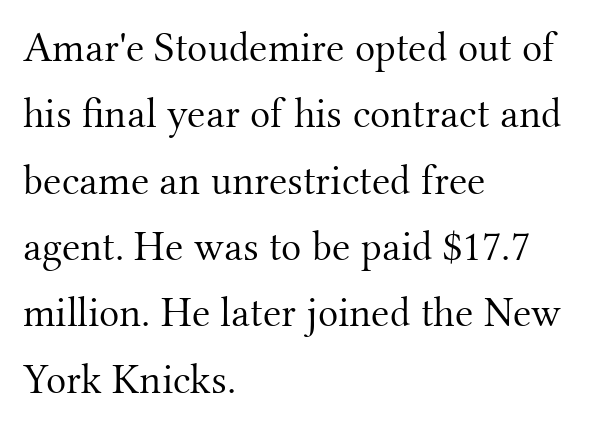
{"serif": "yes", "italic": "no", "bold": "no", "weight": "light", "width": "normal", "stroke_contrast": "medium", "x_height": "small", "monospaced": "no", "underline": "no", "align": "left", "line_spacing": "normal", "line_spacing_ratio": 1.58, "letter_spacing": "normal", "letter_spacing_em": 0.0, "glyph_px": 42}
